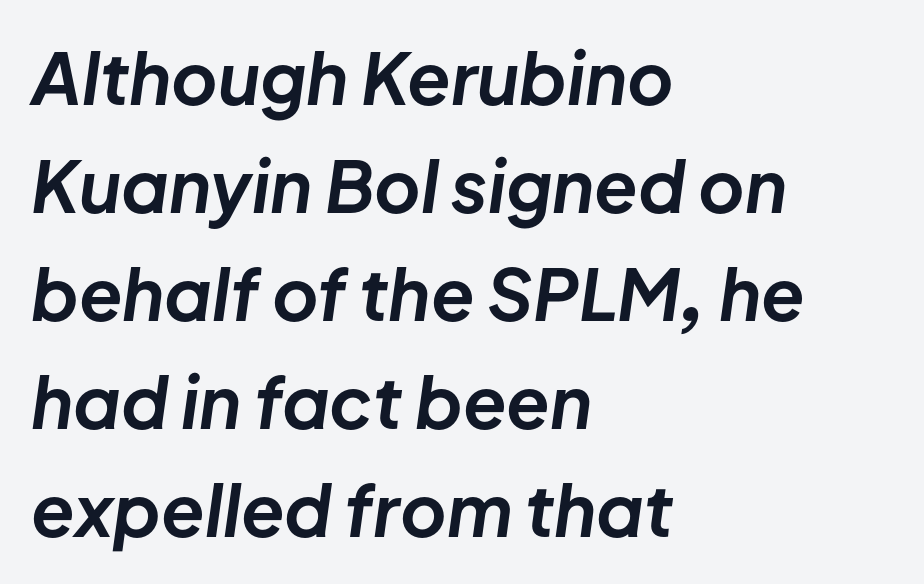
The image shows 71 px bold type, italic (leaning right); set left-aligned, normal line spacing (1.52x), normal letter spacing, not underlined; low stroke contrast and a medium x-height.
